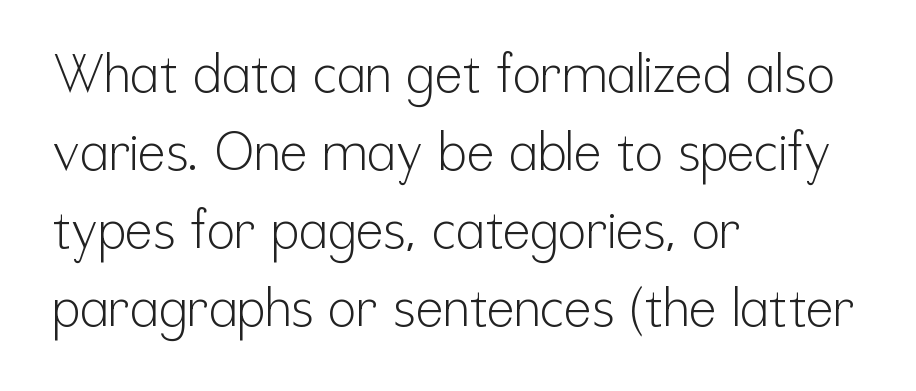
{"serif": "no", "italic": "no", "bold": "no", "weight": "light", "width": "condensed", "stroke_contrast": "low", "x_height": "medium", "monospaced": "no", "underline": "no", "align": "left", "line_spacing": "normal", "line_spacing_ratio": 1.5, "letter_spacing": "normal", "letter_spacing_em": 0.0, "glyph_px": 52}
